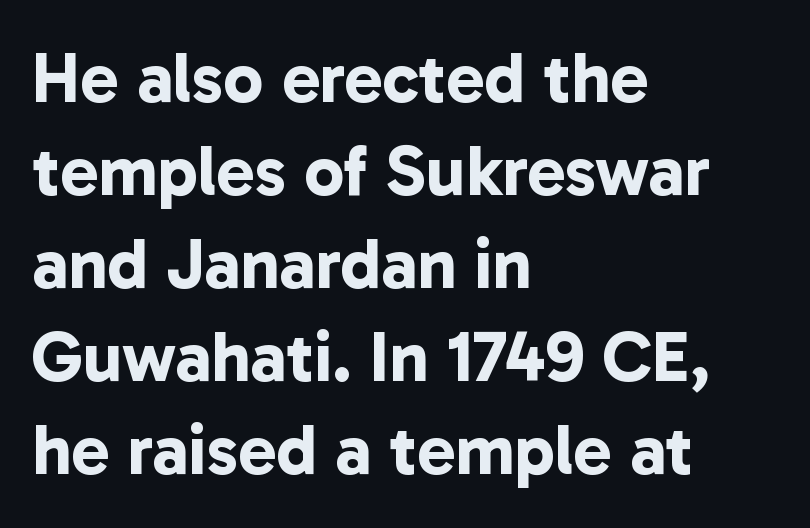
The image shows 71 px bold sans-serif type; set left-aligned, normal line spacing (1.31x), normal letter spacing, not underlined; low stroke contrast and a medium x-height.
